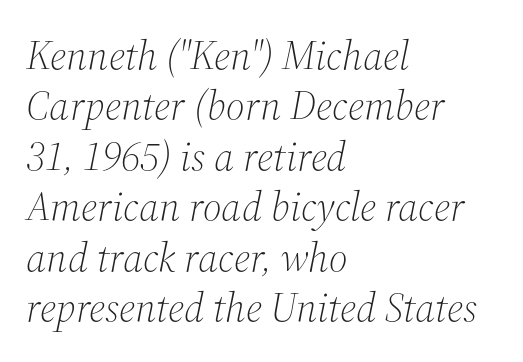
Q: Is the text bold? A: No.
Q: Is the text italic (slanted)? A: Yes, it leans right by about 12 degrees.
Q: Is the typeface a serif or a sans-serif typeface? A: Serif.
Q: Is the text underlined? A: No.
Q: How is the paragraph aligned? A: Left-aligned.
Q: Is the spacing between letters normal or unusually wide? A: Normal.
Q: Width (condensed, normal, or wide)? A: Normal.
Q: Stroke contrast? A: Medium.
Q: x-height? A: Medium.
Q: Monospaced? A: No.
